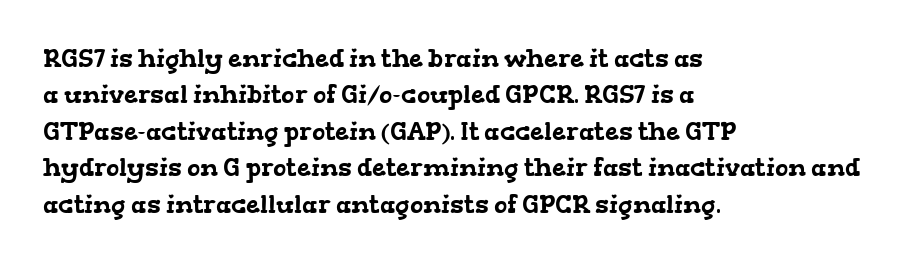
Q: Is the text underlined? A: No.
Q: How is the paragraph aligned? A: Left-aligned.
Q: Is the spacing between letters normal or unusually wide? A: Normal.
Q: Is the spacing between lines tight, normal or loose? A: Normal.
